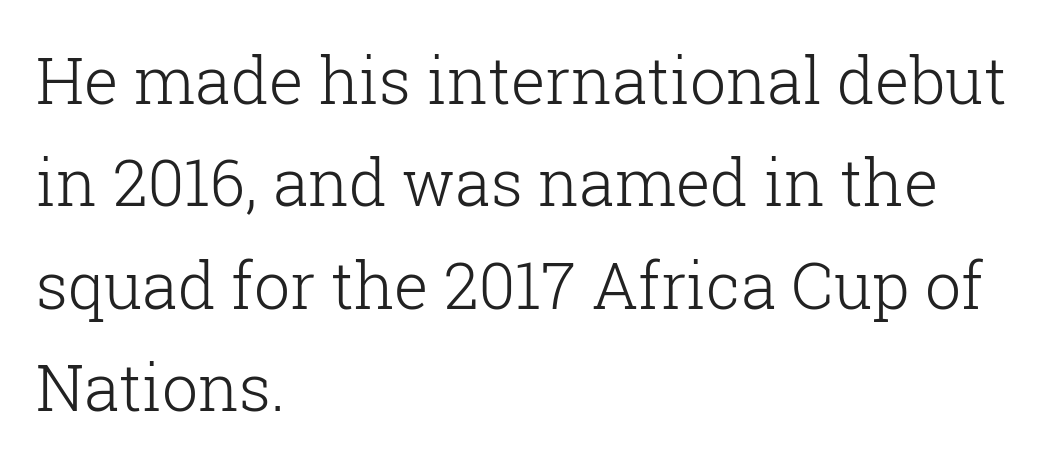
{"serif": "yes", "italic": "no", "bold": "no", "weight": "light", "width": "normal", "stroke_contrast": "low", "x_height": "medium", "monospaced": "no", "underline": "no", "align": "left", "line_spacing": "normal", "line_spacing_ratio": 1.6, "letter_spacing": "normal", "letter_spacing_em": 0.0, "glyph_px": 64}
